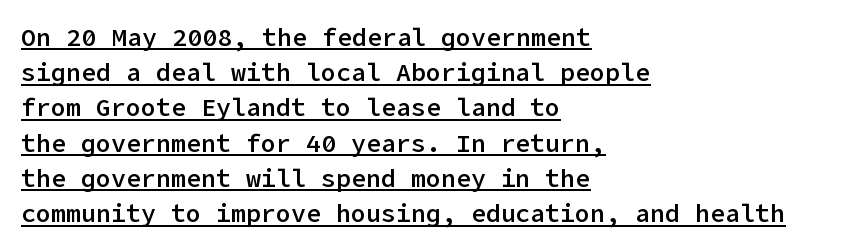
{"italic": "no", "bold": "semi", "underline": "yes", "align": "left", "line_spacing": "normal", "line_spacing_ratio": 1.41, "letter_spacing": "normal", "letter_spacing_em": 0.0, "glyph_px": 25}
